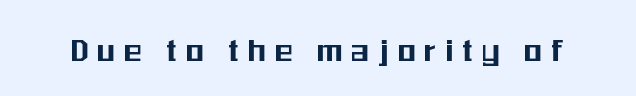
Any mark beneath the type? The region is blank. Each letter's strokes conclude bluntly, with no projecting serifs. Words appear elongated and porous because spacing is wide. Posture: straight, roman, zero tilt. A typesetter would call this proportional, since set widths differ per character.
